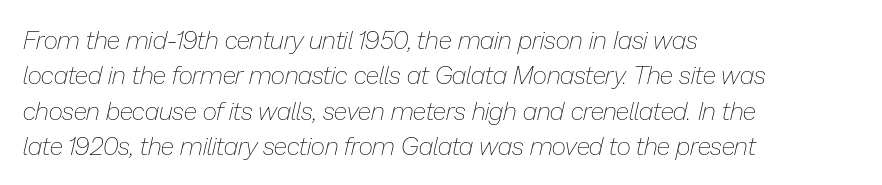
{"italic": "yes", "lean": "right", "slant_degrees": 13, "bold": "no", "underline": "no", "align": "left", "line_spacing": "normal", "line_spacing_ratio": 1.42, "letter_spacing": "normal", "letter_spacing_em": 0.0, "glyph_px": 25}
